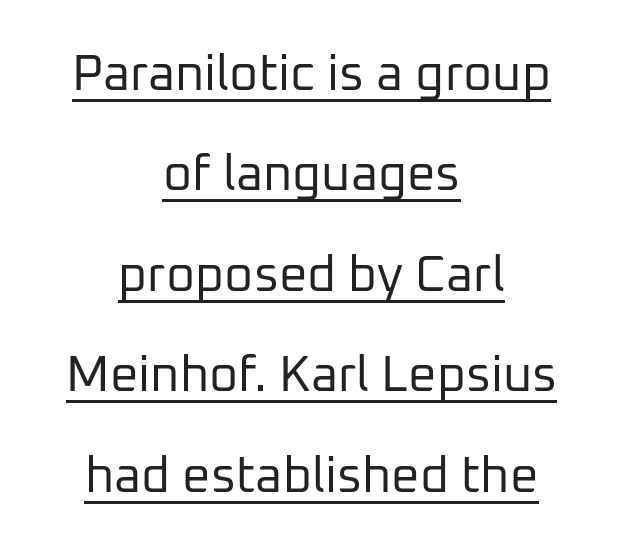
The font's upright variant was chosen for this text. The passage shown is not bold in any degree. You could not count columns in this text — the font is proportionally spaced. Students, observe the line beneath the letters — that is underlining.
